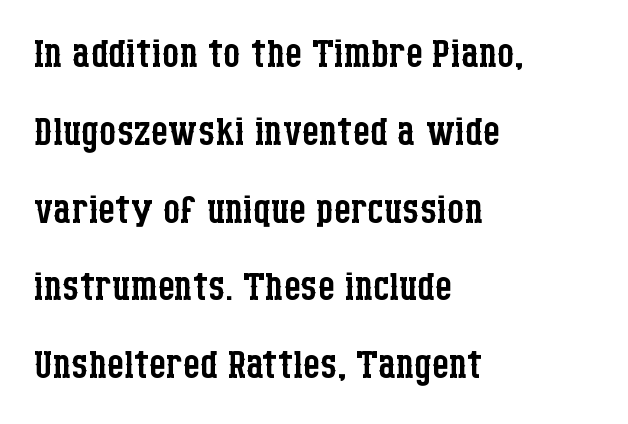
Q: Is the text bold? A: No.
Q: Is the text italic (slanted)? A: No, it is upright.
Q: Is the typeface a serif or a sans-serif typeface? A: Serif.
Q: Is the text underlined? A: No.
Q: How is the paragraph aligned? A: Left-aligned.
Q: Is the spacing between letters normal or unusually wide? A: Normal.
Q: Is the spacing between lines tight, normal or loose? A: Normal.
Q: Width (condensed, normal, or wide)? A: Condensed.
Q: Stroke contrast? A: Low.
Q: x-height? A: Large.
Q: Monospaced? A: No.
